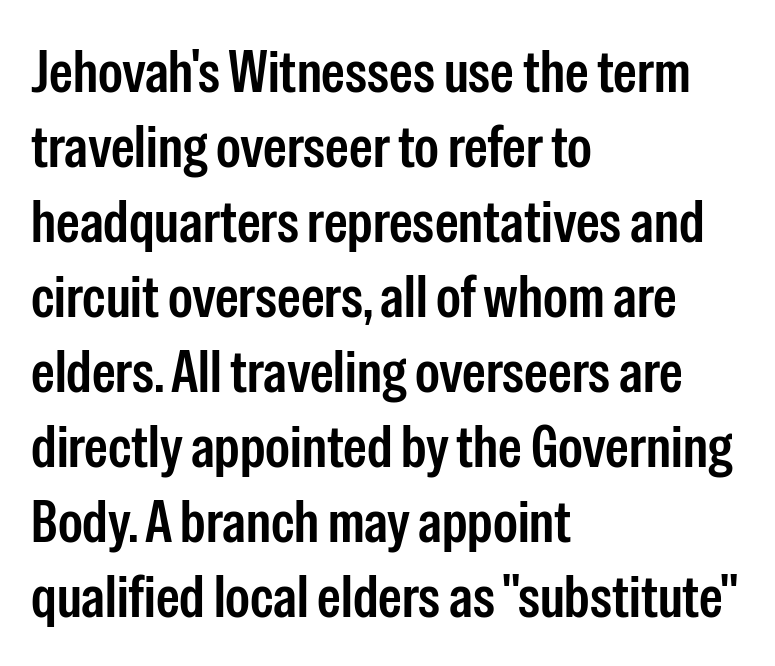
{"serif": "no", "italic": "no", "width": "condensed", "stroke_contrast": "low", "x_height": "medium", "monospaced": "no", "underline": "no", "align": "left", "line_spacing": "normal", "line_spacing_ratio": 1.25, "letter_spacing": "normal", "letter_spacing_em": 0.0, "glyph_px": 60}
